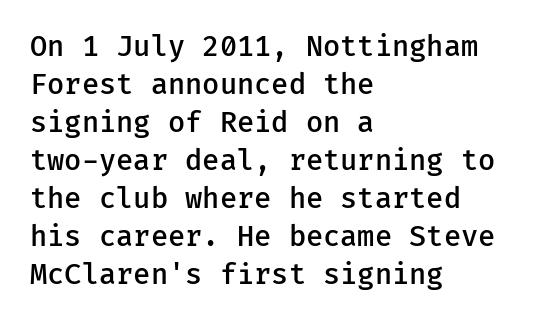
{"serif": "no", "italic": "no", "bold": "semi", "weight": "semibold", "width": "normal", "stroke_contrast": "low", "x_height": "medium", "underline": "no", "align": "left", "line_spacing": "normal", "line_spacing_ratio": 1.36, "letter_spacing": "normal", "letter_spacing_em": 0.0, "glyph_px": 28}
